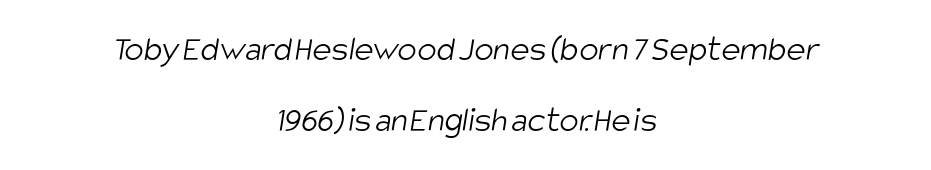
The image shows 36 px light, condensed sans-serif type; set centered, loose line spacing (1.96x), normal letter spacing, not underlined; low stroke contrast and a large x-height.
